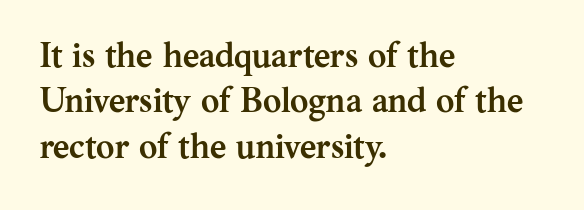
Note: serifs present on the glyphs. This sample keeps an unexceptional amount of space between lines. Plain, unruled lines of type. You could not count columns in this text — the font is proportionally spaced. Italic? Not at all — the glyphs are vertical. Each glyph is drawn with heavy, bold strokes.
